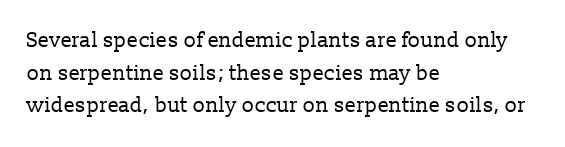
The axis of the letterforms is exactly vertical. Here the glyphs are tracked normally, forming tight word shapes. Descenders hang freely into open space. Line beginnings align vertically; line endings do not. The rows are spaced the way most documents space them.
